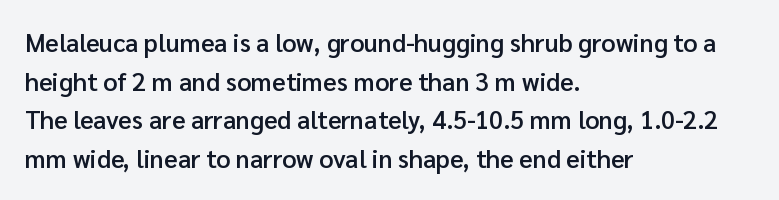
Q: Is the text bold? A: Semi-bold.
Q: Is the text italic (slanted)? A: No, it is upright.
Q: Is the text underlined? A: No.
Q: How is the paragraph aligned? A: Left-aligned.
Q: Is the spacing between letters normal or unusually wide? A: Normal.
Q: Is the spacing between lines tight, normal or loose? A: Normal.
